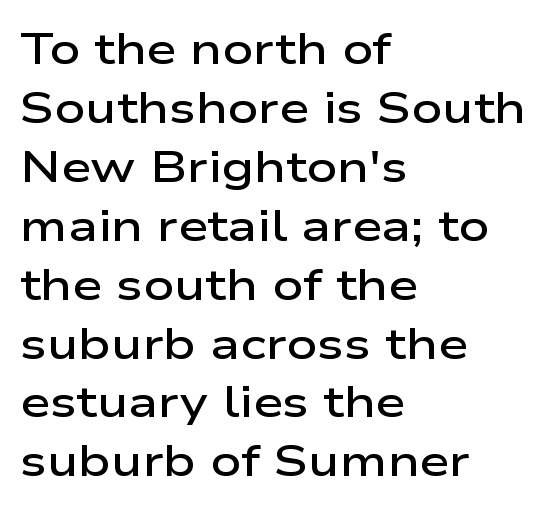
{"serif": "no", "italic": "no", "bold": "semi", "weight": "semibold", "width": "wide", "stroke_contrast": "low", "x_height": "medium", "monospaced": "no", "underline": "no", "align": "left", "line_spacing": "normal", "line_spacing_ratio": 1.37, "letter_spacing": "normal", "letter_spacing_em": 0.0, "glyph_px": 43}
